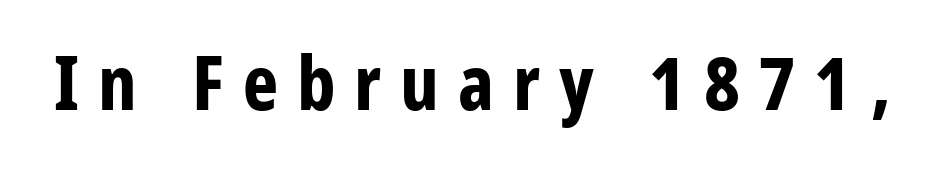
Unlike a traditional serif, this face leaves its strokes unadorned. A full-strength bold gives these letters their thick strokes. A typesetter would call this heavily tracked-out type. Underline: absent. If you drew a line through each stem, it would be perfectly vertical.
